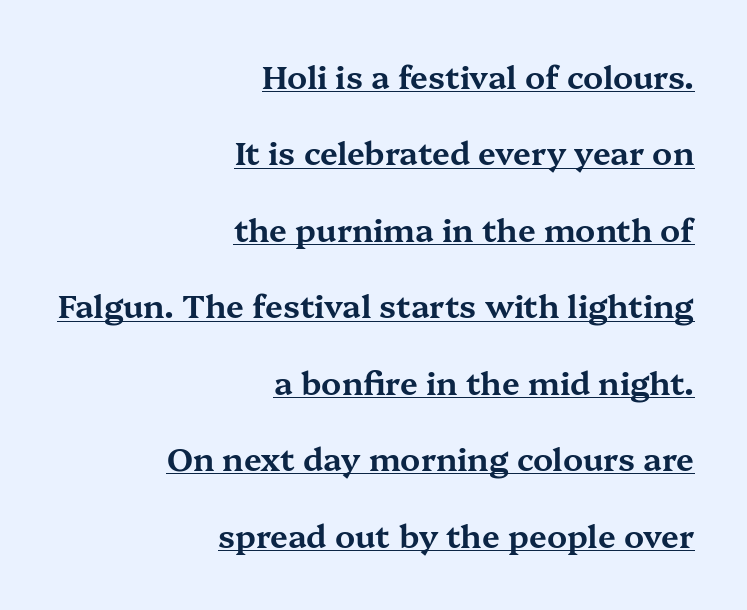
Q: Is the text italic (slanted)? A: No, it is upright.
Q: Is the typeface a serif or a sans-serif typeface? A: Serif.
Q: Is the text underlined? A: Yes.
Q: How is the paragraph aligned? A: Right-aligned.
Q: Is the spacing between letters normal or unusually wide? A: Normal.
Q: Is the spacing between lines tight, normal or loose? A: Loose.
Q: Width (condensed, normal, or wide)? A: Wide.
Q: Stroke contrast? A: Medium.
Q: x-height? A: Medium.
Q: Monospaced? A: No.
